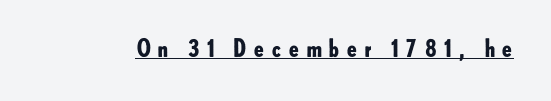
Does a line run under the words? Yes, clearly. Letter spacing: wide. Upright lettering throughout. Chunky letters — that's bold for sure.
